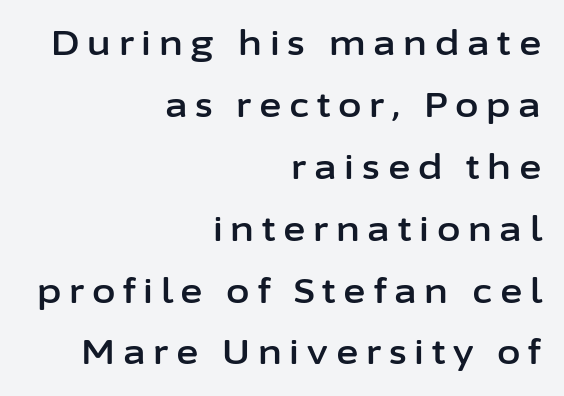
The image shows 34 px sans-serif type, upright; set right-aligned, line spacing 1.82x, unusually wide letter spacing (+0.23 em), not underlined; low stroke contrast and a medium x-height.
